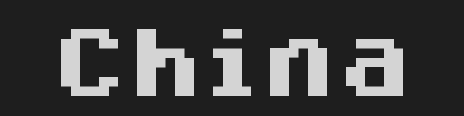
{"serif": "no", "italic": "no", "bold": "yes", "weight": "heavy", "width": "normal", "stroke_contrast": "medium", "x_height": "large", "monospaced": "no", "underline": "no", "letter_spacing": "normal", "letter_spacing_em": 0.0, "glyph_px": 76}
